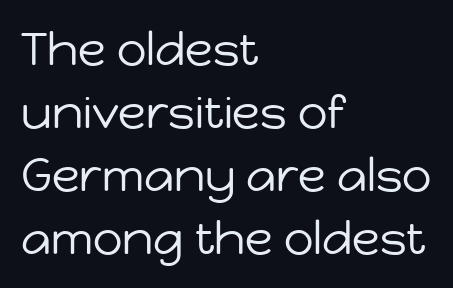
Q: Is the text bold? A: No.
Q: Is the text italic (slanted)? A: No, it is upright.
Q: Is the typeface a serif or a sans-serif typeface? A: Sans-serif.
Q: Is the text underlined? A: No.
Q: How is the paragraph aligned? A: Left-aligned.
Q: Is the spacing between letters normal or unusually wide? A: Normal.
Q: Is the spacing between lines tight, normal or loose? A: Normal.
Q: Width (condensed, normal, or wide)? A: Normal.
Q: Stroke contrast? A: Low.
Q: x-height? A: Medium.
Q: Monospaced? A: No.
